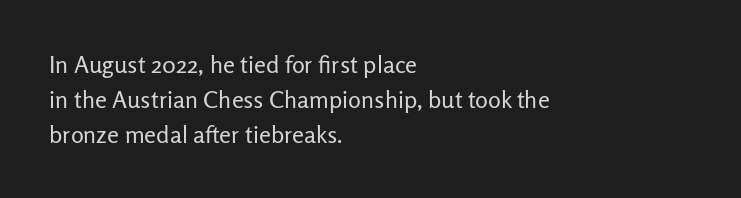
The image shows 24 px text type, upright; set left-aligned, normal line spacing (1.45x), normal letter spacing, not underlined.
